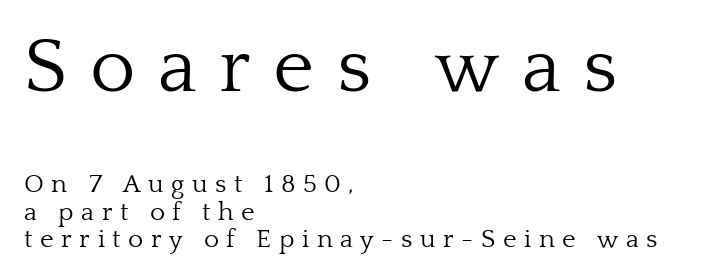
The image shows 78 px light serif type, upright; set left-aligned, tight line spacing (1.06x), unusually wide letter spacing (+0.29 em), not underlined; the first (top) block is 3.0x larger; low stroke contrast and a medium x-height.
